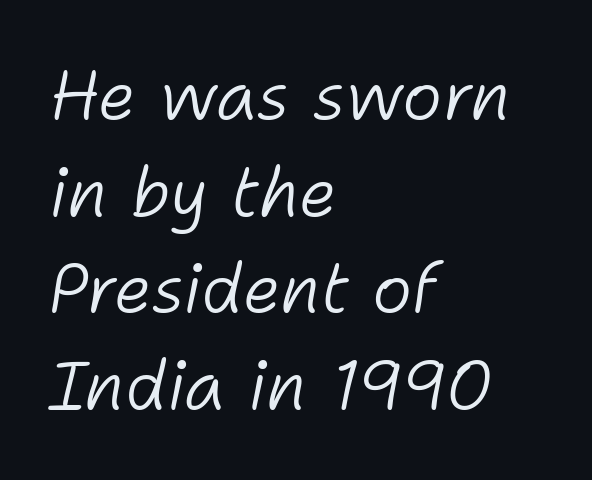
{"italic": "yes", "lean": "right", "slant_degrees": 11, "bold": "no", "weight": "light", "width": "normal", "stroke_contrast": "low", "x_height": "medium", "monospaced": "no", "underline": "no", "align": "left", "line_spacing": "normal", "line_spacing_ratio": 1.42, "letter_spacing": "normal", "letter_spacing_em": 0.0, "glyph_px": 68}
